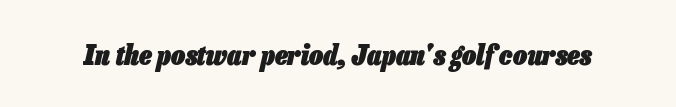
Heavy, bold letterforms. Underlining? Definitely not there. The lettering tilts uniformly, giving the passage an italic look. Characters follow at the spacing the type designer built in. Is this a fixed-width face? No — the glyphs have proportional, varying widths.
